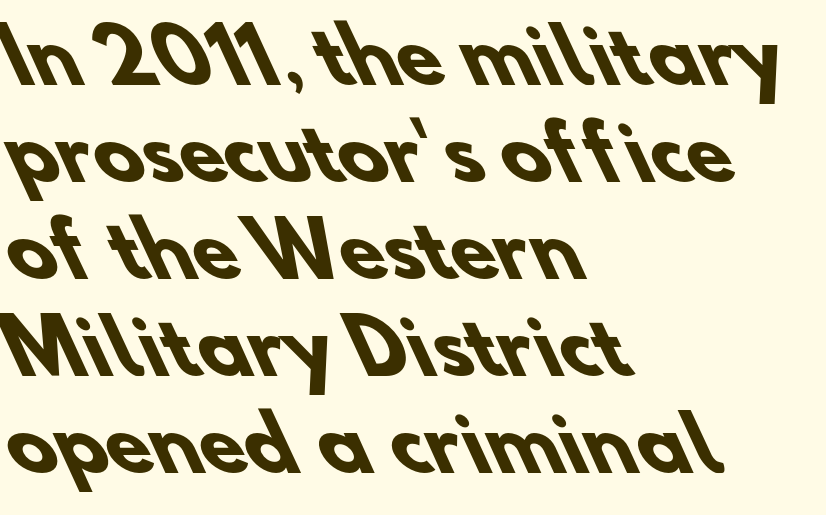
Serif or sans? Sans — the stroke terminals are bare. Compared with typical paragraphs, the rows here are spaced about the same. The space beneath each line is pristine and unruled. Nothing unusual about the tracking: characters are spaced as the font intends. Do the characters align in a grid? No, the font is proportional.
